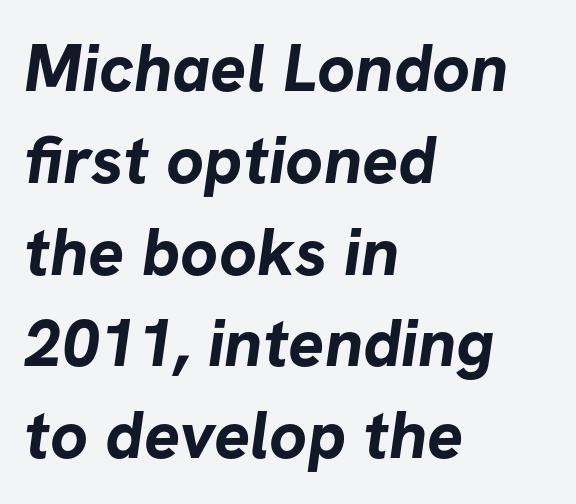
The face used here is a sans, in the tradition of grotesques and geometrics. Baseline-to-baseline distance is the conventional proportion of letter height. Reading down the block, your eye returns to a fixed left position each line. As a designer I'd log this as weight 700, bold.
